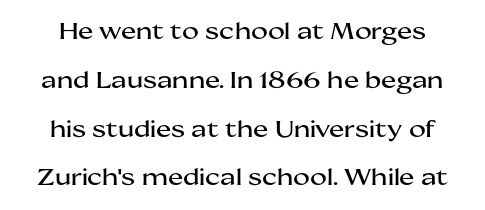
{"italic": "no", "underline": "no", "align": "center", "line_spacing": "loose", "line_spacing_ratio": 2.12, "letter_spacing": "normal", "letter_spacing_em": 0.0, "glyph_px": 23}
